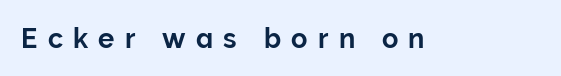
Q: Is the text italic (slanted)? A: No, it is upright.
Q: Is the text underlined? A: No.
Q: Is the spacing between letters normal or unusually wide? A: Unusually wide.
